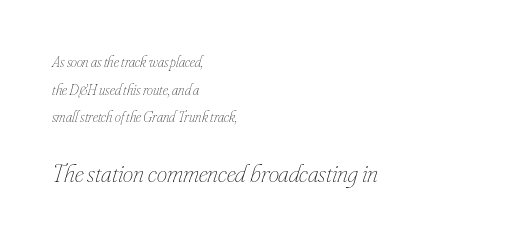
The image shows 26 px text type, italic (leaning right); set left-aligned, line spacing 1.85x, normal letter spacing, not underlined; the second (bottom) block is 1.73x larger.
